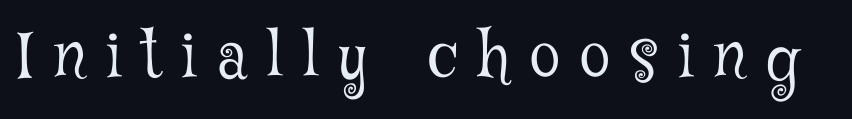
Underline: absent. A typesetter would call this proportional, since set widths differ per character. Weight: in the light-to-regular range. The rendering shows small feet on the letterforms — a serif design. Posture: vertical.
